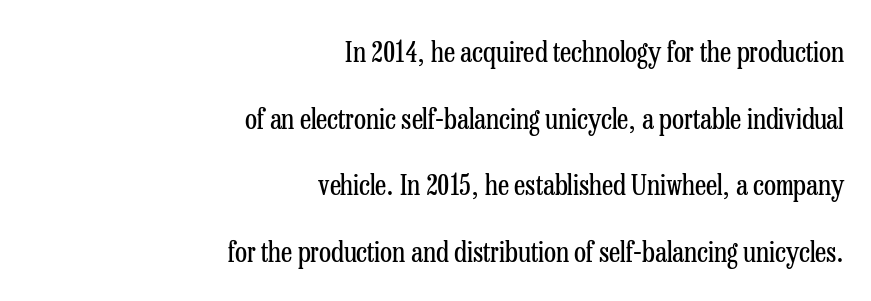
{"serif": "yes", "italic": "no", "bold": "no", "weight": "regular", "width": "condensed", "stroke_contrast": "low", "x_height": "medium", "monospaced": "no", "underline": "no", "align": "right", "line_spacing": "loose", "line_spacing_ratio": 2.38, "letter_spacing": "normal", "letter_spacing_em": 0.0, "glyph_px": 28}
